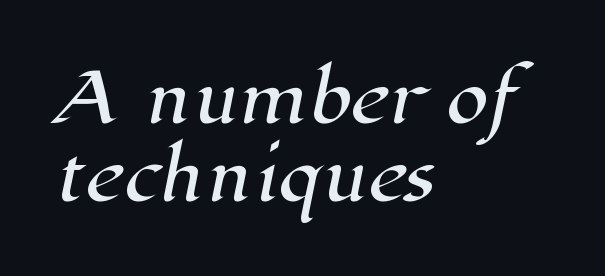
Quick note: interline space is minimal. Left-aligned paragraph, ragged on the right. Character widths vary here, with narrow letters taking less room than wide ones. This is serif lettering, the kind often seen in printed books. Underline: absent. There is no visible air inserted between adjacent glyphs.
